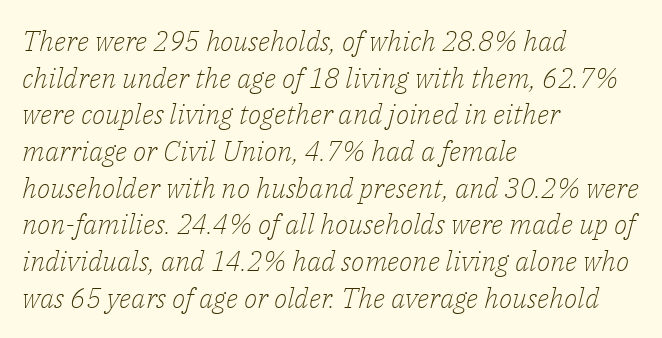
{"serif": "yes", "italic": "yes", "lean": "right", "slant_degrees": 14, "bold": "no", "weight": "light", "width": "normal", "stroke_contrast": "low", "x_height": "medium", "monospaced": "no", "underline": "no", "align": "left", "line_spacing": "normal", "line_spacing_ratio": 1.31, "letter_spacing": "normal", "letter_spacing_em": 0.0, "glyph_px": 28}
